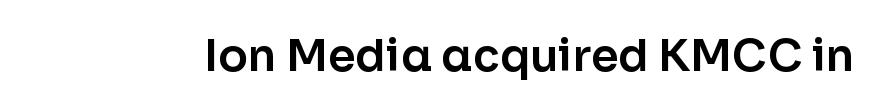
The image shows 44 px sans-serif type, upright; set normal letter spacing, not underlined; low stroke contrast and a medium x-height.
